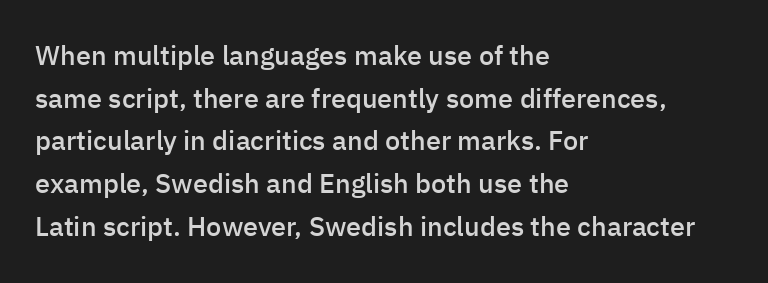
{"italic": "no", "bold": "semi", "underline": "no", "align": "left", "line_spacing": "normal", "line_spacing_ratio": 1.58, "letter_spacing": "normal", "letter_spacing_em": 0.0, "glyph_px": 27}
